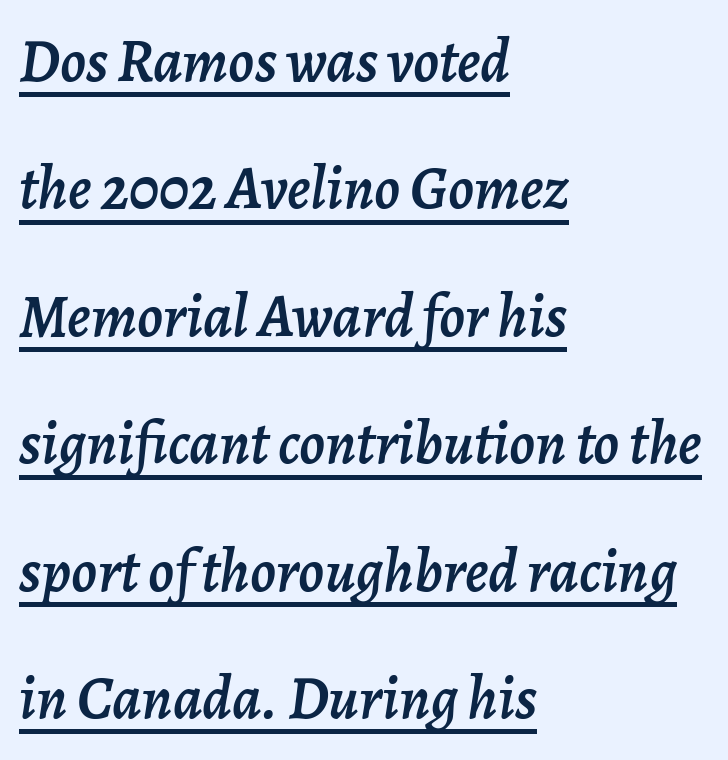
The image shows 61 px text type, italic (leaning right); set left-aligned, loose line spacing (2.09x), normal letter spacing, underlined; low stroke contrast and a medium x-height.
